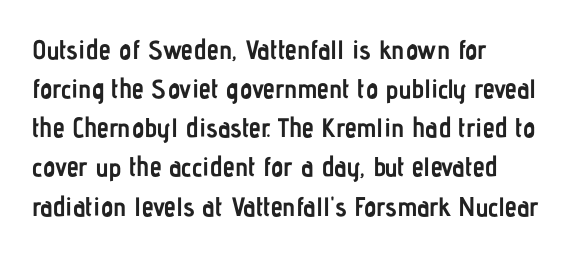
{"italic": "no", "bold": "yes", "underline": "no", "align": "left", "line_spacing": "normal", "line_spacing_ratio": 1.45, "letter_spacing": "normal", "letter_spacing_em": 0.0, "glyph_px": 27}
